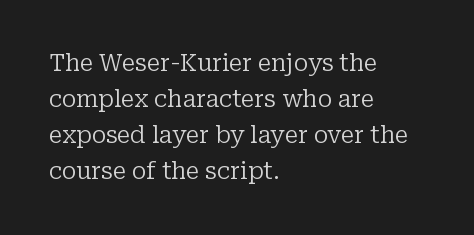
{"italic": "no", "bold": "no", "underline": "no", "align": "left", "line_spacing": "normal", "line_spacing_ratio": 1.57, "letter_spacing": "normal", "letter_spacing_em": 0.0, "glyph_px": 23}
